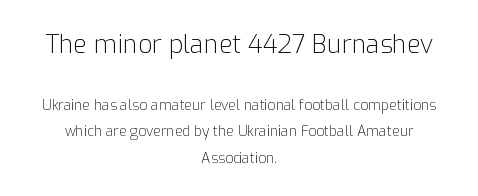
The passage shown has conventional tracking throughout. A roman cut, with each character standing at attention. Typesetter's note — upper block bumped up in size, lower block left smaller. Is the block centered? Yes — each line is placed symmetrically about the middle. The strokes are not fattened; the text isn't bold.
